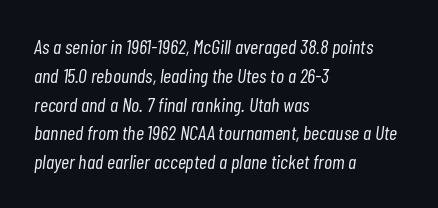
Q: Is the text bold? A: No.
Q: Is the text italic (slanted)? A: Yes, it leans right by about 7 degrees.
Q: Is the text underlined? A: No.
Q: How is the paragraph aligned? A: Left-aligned.
Q: Is the spacing between letters normal or unusually wide? A: Normal.
Q: Is the spacing between lines tight, normal or loose? A: Normal.
